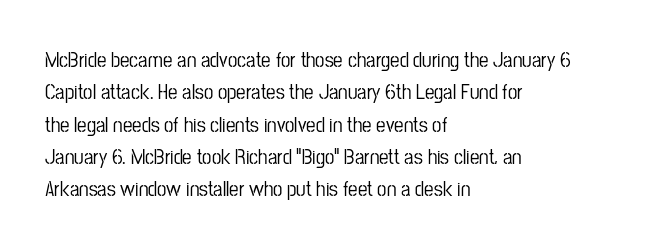
Glyph-to-glyph distance matches everyday printed text. Upright lettering throughout. Notice how descenders clear the ascenders below comfortably — that's standard leading. The strip under each line holds only bare page. Layout note: lines flush left.
